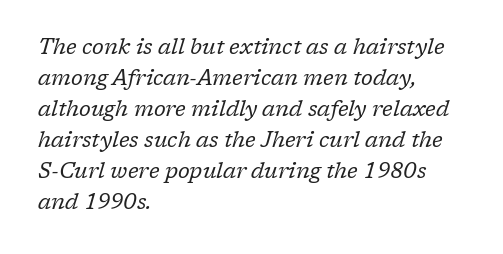
Q: Is the text bold? A: No.
Q: Is the text italic (slanted)? A: Yes, it leans right by about 17 degrees.
Q: Is the text underlined? A: No.
Q: How is the paragraph aligned? A: Left-aligned.
Q: Is the spacing between letters normal or unusually wide? A: Normal.
Q: Is the spacing between lines tight, normal or loose? A: Normal.
